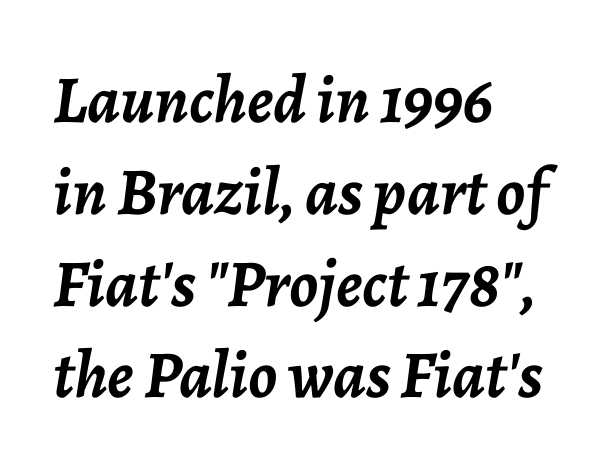
The image shows 67 px semibold type, italic (leaning right); set left-aligned, normal line spacing (1.37x), normal letter spacing, not underlined; low stroke contrast and a medium x-height.
